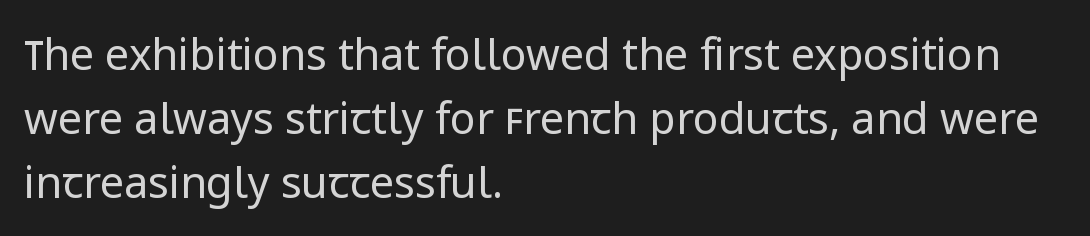
Think of a printed novel: that variable character pitch is what you see here. The paragraph has a hard left edge and a soft right edge. In terms of letterspacing, this is plain default setting. The glyphs in this specimen are sans serif. Each new line begins a customary step beneath the previous one. A clean baseline with only descenders dipping below it.
